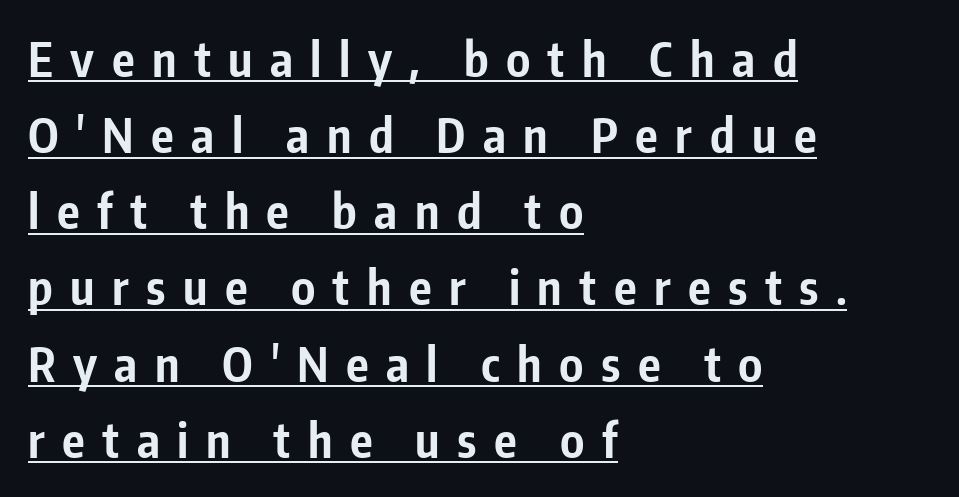
The image shows 47 px bold, condensed sans-serif type, upright; set left-aligned, normal line spacing (1.62x), unusually wide letter spacing (+0.37 em), underlined; low stroke contrast and a medium x-height.
